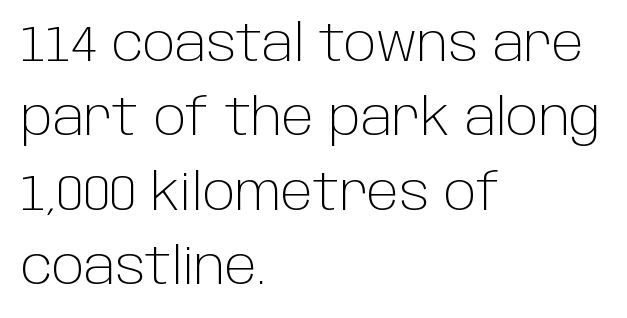
The image shows 50 px light sans-serif type, upright; set left-aligned, normal line spacing (1.49x), normal letter spacing, not underlined; low stroke contrast and a large x-height.
